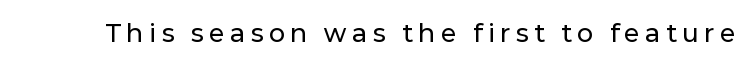
{"italic": "no", "underline": "no", "letter_spacing": "wide", "letter_spacing_em": 0.25, "glyph_px": 24}
